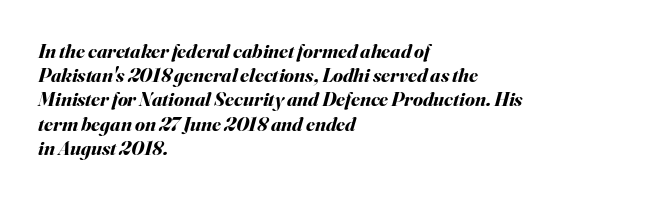
Decoration check: the copy has no underline. How are the letters spaced? Ordinarily, with no added tracking. The passage shown leans; its letterforms are oblique. Notice how thick the strokes are: this is what a full bold looks like. Line beginnings align vertically; line endings do not.
